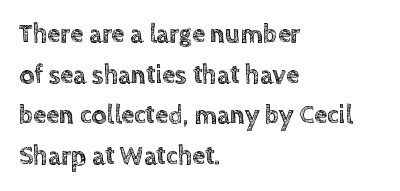
{"italic": "no", "underline": "no", "align": "left", "line_spacing": "normal", "line_spacing_ratio": 1.56, "letter_spacing": "normal", "letter_spacing_em": 0.0, "glyph_px": 26}
